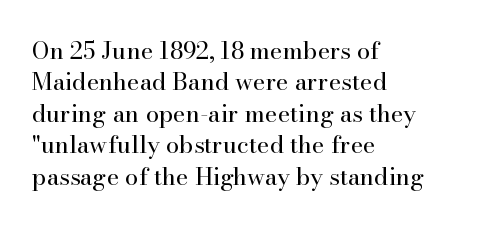
Q: Is the text bold? A: No.
Q: Is the text italic (slanted)? A: No, it is upright.
Q: Is the text underlined? A: No.
Q: How is the paragraph aligned? A: Left-aligned.
Q: Is the spacing between letters normal or unusually wide? A: Normal.
Q: Is the spacing between lines tight, normal or loose? A: Normal.
